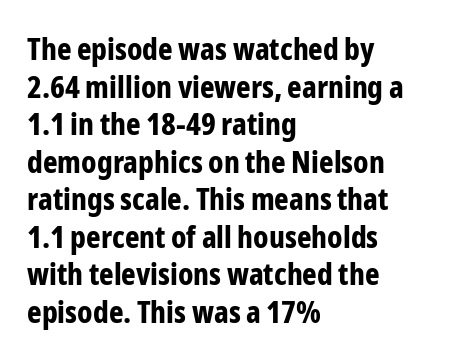
Q: Is the text bold? A: Yes.
Q: Is the text italic (slanted)? A: No, it is upright.
Q: Is the typeface a serif or a sans-serif typeface? A: Sans-serif.
Q: Is the text underlined? A: No.
Q: How is the paragraph aligned? A: Left-aligned.
Q: Is the spacing between letters normal or unusually wide? A: Normal.
Q: Width (condensed, normal, or wide)? A: Condensed.
Q: Stroke contrast? A: Low.
Q: x-height? A: Medium.
Q: Monospaced? A: No.
